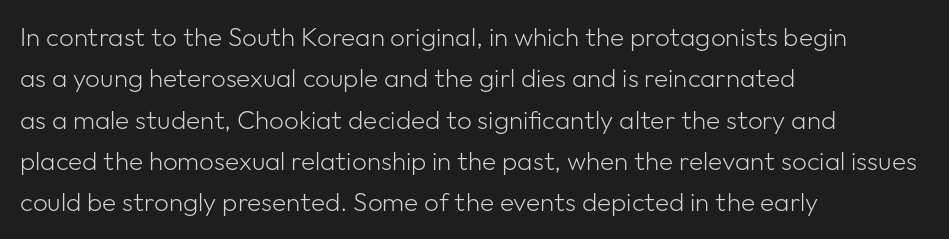
Each stroke keeps to a modest, everyday thickness or less. Whoever set this chose a conventional vertical rhythm. Caption: multi-line text, flush left, ragged right. Underlining? Definitely not there.
